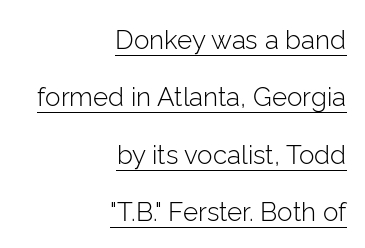
Q: Is the text bold? A: No.
Q: Is the text italic (slanted)? A: No, it is upright.
Q: Is the text underlined? A: Yes.
Q: How is the paragraph aligned? A: Right-aligned.
Q: Is the spacing between letters normal or unusually wide? A: Normal.
Q: Is the spacing between lines tight, normal or loose? A: Loose.
